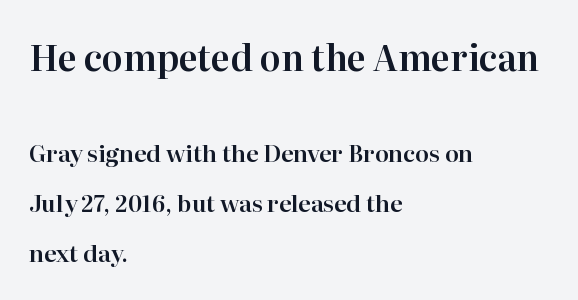
Q: Is the text italic (slanted)? A: No, it is upright.
Q: Is the typeface a serif or a sans-serif typeface? A: Serif.
Q: Is the text underlined? A: No.
Q: How is the paragraph aligned? A: Left-aligned.
Q: Is the spacing between letters normal or unusually wide? A: Normal.
Q: Is the spacing between lines tight, normal or loose? A: Loose.
Q: Which block of text is set in a larger size, the first (top) or the second (bottom)? A: The first (top) one.
Q: Width (condensed, normal, or wide)? A: Normal.
Q: Stroke contrast? A: High.
Q: x-height? A: Medium.
Q: Monospaced? A: No.
